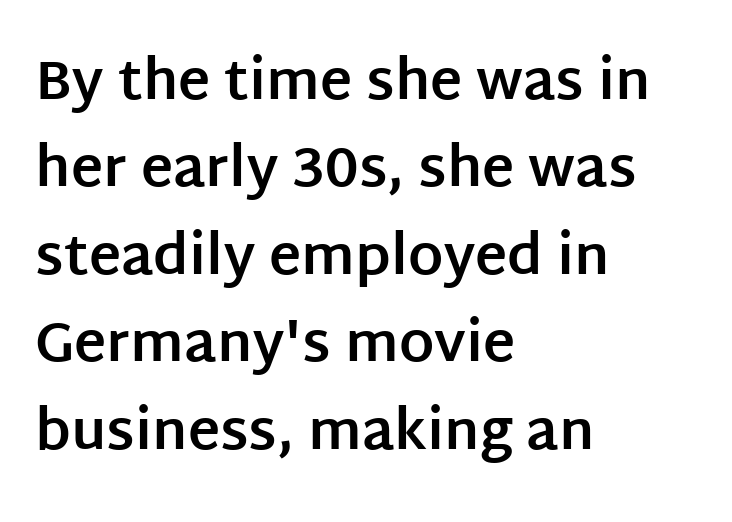
Typographic density is high because the face is bold. Underlining? Definitely not there. These lines were composed using upright roman letters. Typographically, this falls in the sans-serif category. This sample has the flowing, uneven cadence of proportional lettering. The text block is weighted toward the left margin, trailing off unevenly rightward.
